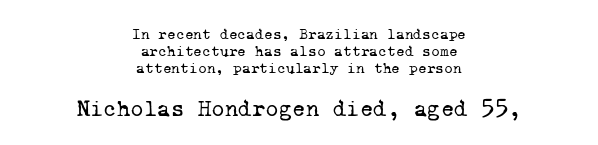
Of the two passages, the one underneath uses the larger point size. Successive baselines arrive quickly, one right under another. Does extra space separate the letters? No, they use regular spacing. The area under the type is left untouched.
